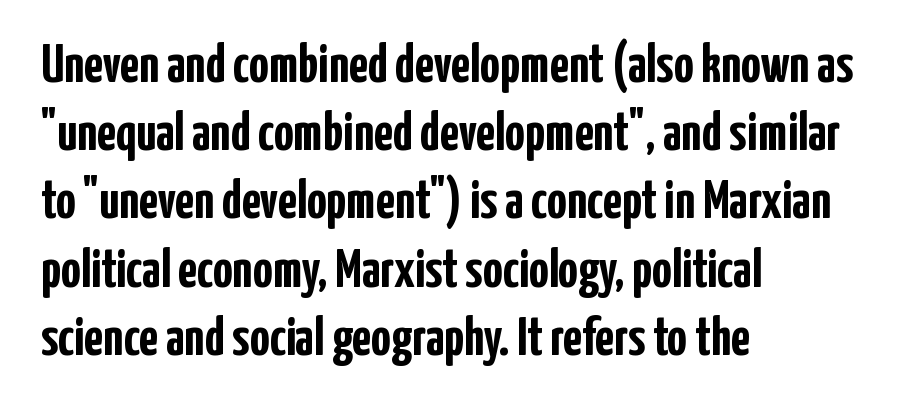
{"serif": "no", "italic": "no", "bold": "yes", "weight": "semibold", "width": "condensed", "stroke_contrast": "low", "x_height": "medium", "monospaced": "no", "underline": "no", "align": "left", "line_spacing_ratio": 1.24, "letter_spacing": "normal", "letter_spacing_em": 0.0, "glyph_px": 55}
